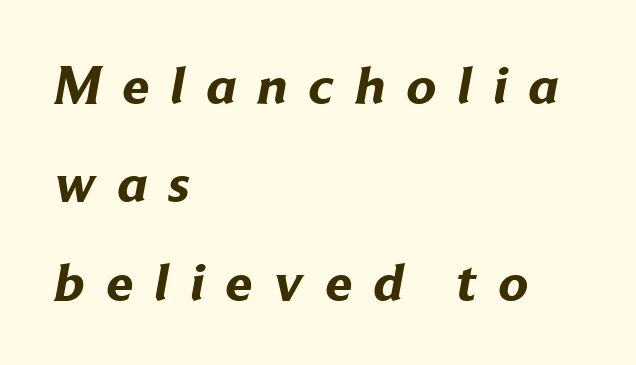
The image shows 54 px bold sans-serif type; set left-aligned, line spacing 1.82x, unusually wide letter spacing (+0.4 em), not underlined; low stroke contrast and a medium x-height.
